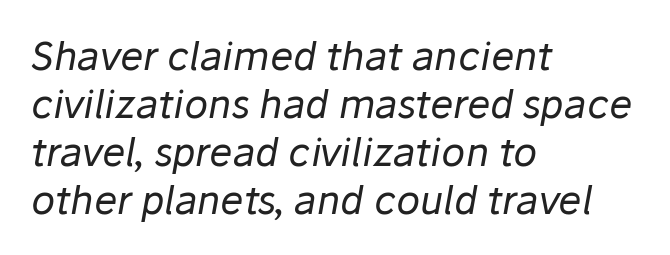
The image shows 39 px regular-weight type, italic (leaning right); set left-aligned, line spacing 1.23x, normal letter spacing, not underlined; low stroke contrast and a medium x-height.
